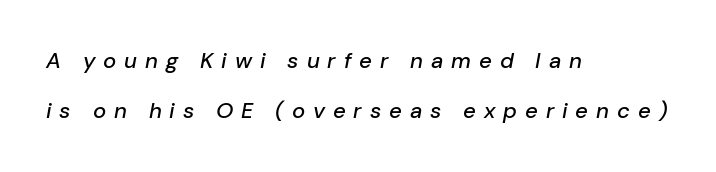
The image shows 22 px text type, italic (leaning right); set left-aligned, loose line spacing (2.29x), unusually wide letter spacing (+0.36 em), not underlined.
